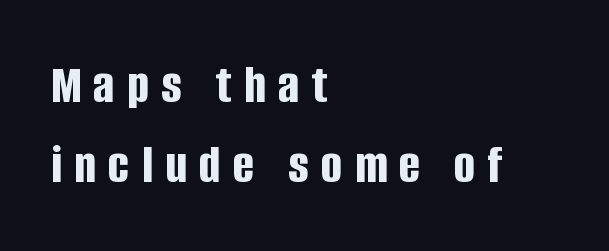
Successive baselines arrive at the customary interval. The zone under the glyphs is completely vacant. Spacing verdict: proportional, widths tailored to each character. The line texture is sparse and dotted thanks to wide tracking. Are there feet on the stems? There aren't — it's a sans.
